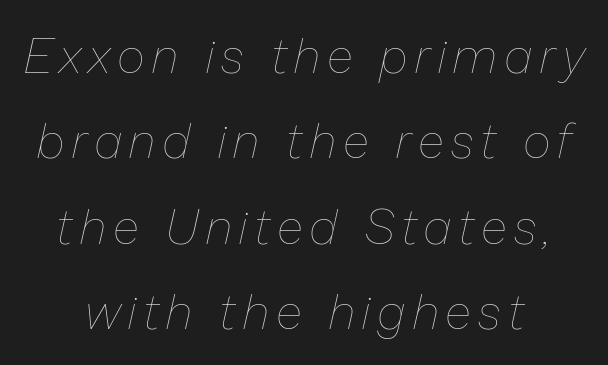
Q: Is the text bold? A: No.
Q: Is the text italic (slanted)? A: Yes, it leans right by about 13 degrees.
Q: Is the text underlined? A: No.
Q: How is the paragraph aligned? A: Centered.
Q: Width (condensed, normal, or wide)? A: Normal.
Q: Stroke contrast? A: Low.
Q: x-height? A: Medium.
Q: Monospaced? A: No.
